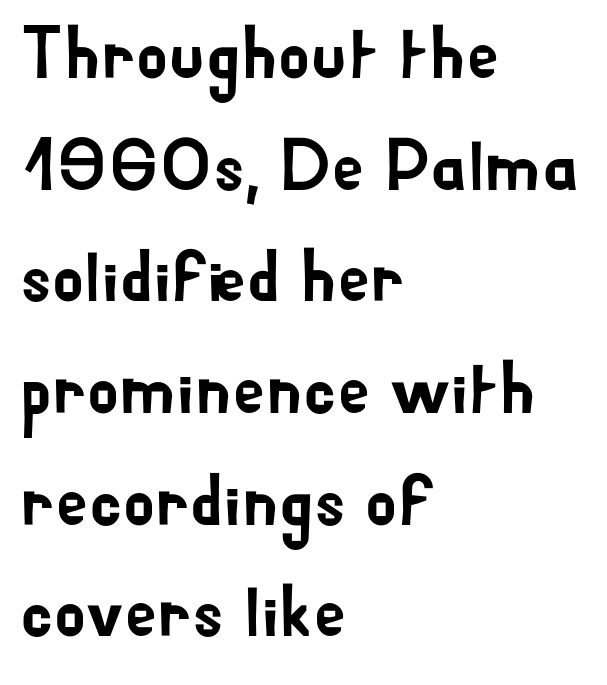
Observe the absence of serifs on each vertical stroke in this sample. Every stem runs plumb, perpendicular to the baseline. Summary of vertical rhythm: regular, with standard interline spacing. Beneath every word, the page is bare. Here the designer chose a conventional face with non-uniform glyph widths.
